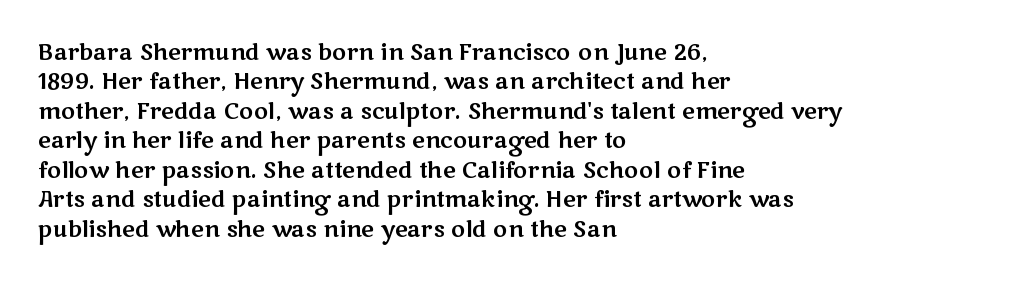
Reading down the block, your eye returns to a fixed left position each line. The type sits square on the baseline with zero lean. The space directly below the letters is spotless. Notice how descenders clear the ascenders below comfortably — that's standard leading. Each word holds together tightly as a unit, with standard inter-letter gaps.
